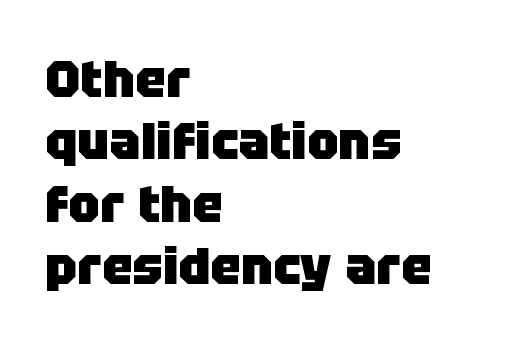
Does the lettering tilt? It doesn't — this is upright. Rule under the text: the space is simply empty. In CSS terms this would be text-align: left. No feet cap the strokes, marking this as sans-serif type. Between one letter and the next there's only the usual sliver of space. On the weight axis this lands at bold, roughly 700.
